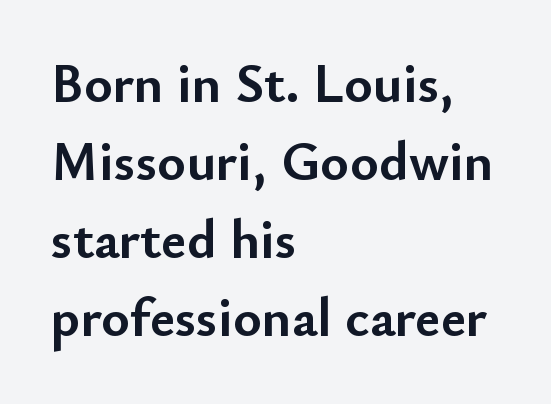
The image shows 55 px semibold sans-serif type, upright; set left-aligned, normal line spacing (1.42x), normal letter spacing, not underlined; low stroke contrast and a small x-height.
